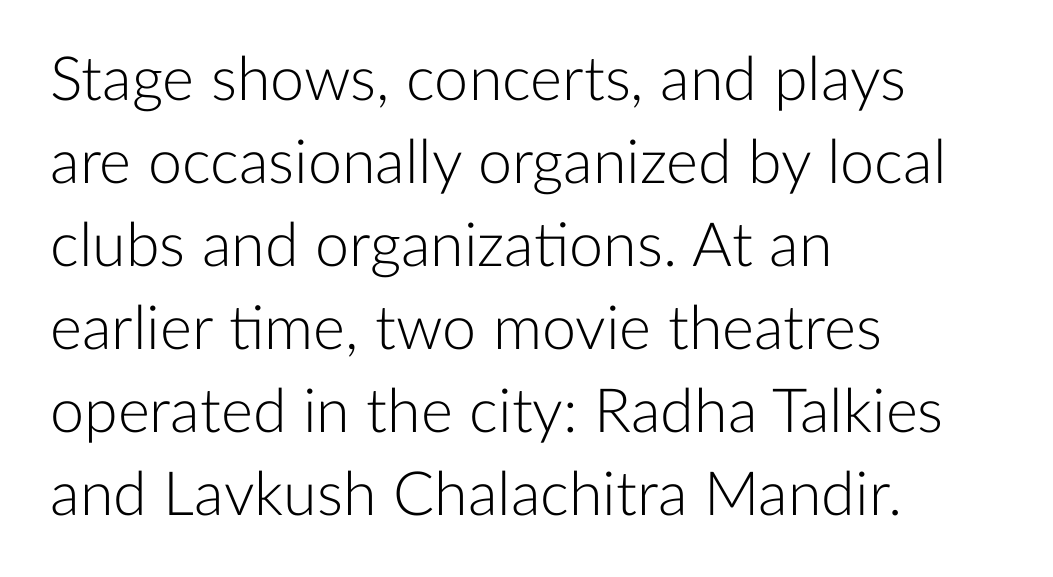
A typesetter would mark this as roman, not italic. Notice how descenders clear the ascenders below comfortably — that's standard leading. The rendering shows plain stroke endings on the letterforms — a sans-serif design. Glyph-to-glyph distance matches everyday printed text.
